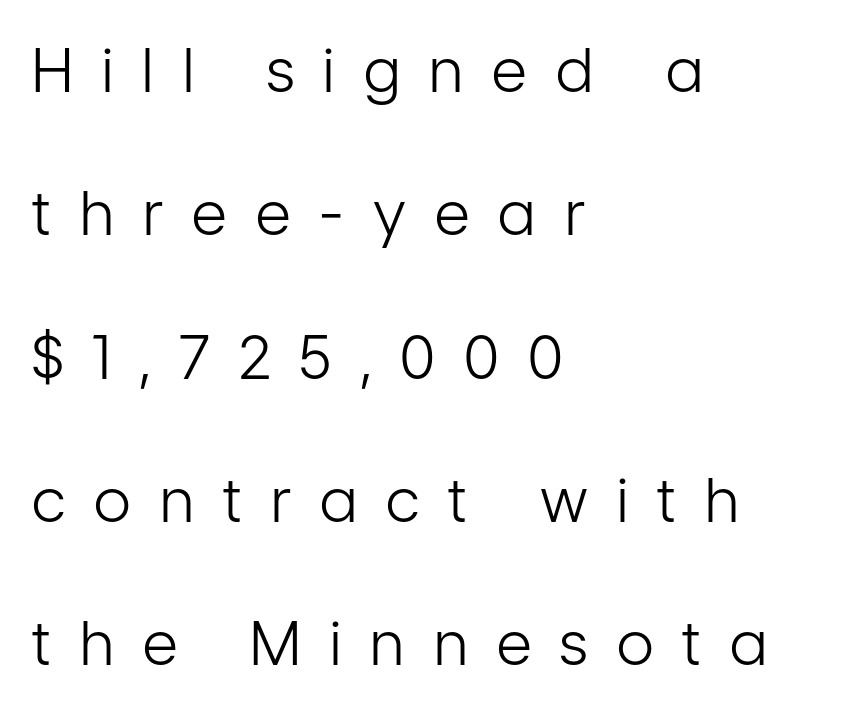
Q: Is the text bold? A: No.
Q: Is the text italic (slanted)? A: No, it is upright.
Q: Is the typeface a serif or a sans-serif typeface? A: Sans-serif.
Q: Is the text underlined? A: No.
Q: How is the paragraph aligned? A: Left-aligned.
Q: Is the spacing between letters normal or unusually wide? A: Unusually wide.
Q: Is the spacing between lines tight, normal or loose? A: Loose.
Q: Width (condensed, normal, or wide)? A: Condensed.
Q: Stroke contrast? A: Low.
Q: x-height? A: Medium.
Q: Monospaced? A: No.
